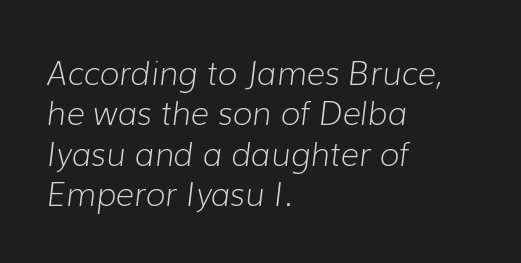
The specimen reads as italic at a glance. The rag falls on the right side of this text block. The baseline area is clear. Vertically, the passage feels balanced, rows spaced as you'd expect. Stroke thickness stays within the range of a standard reading face or lighter.
